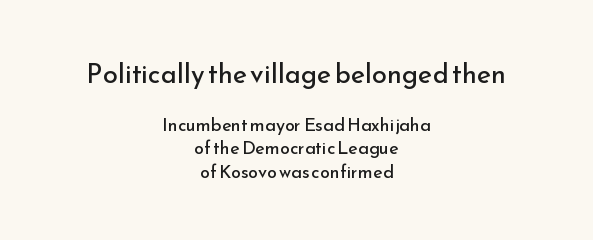
The image shows 27 px text type, upright; set centered, normal line spacing (1.33x), normal letter spacing, not underlined; the first (top) block is 1.5x larger.
